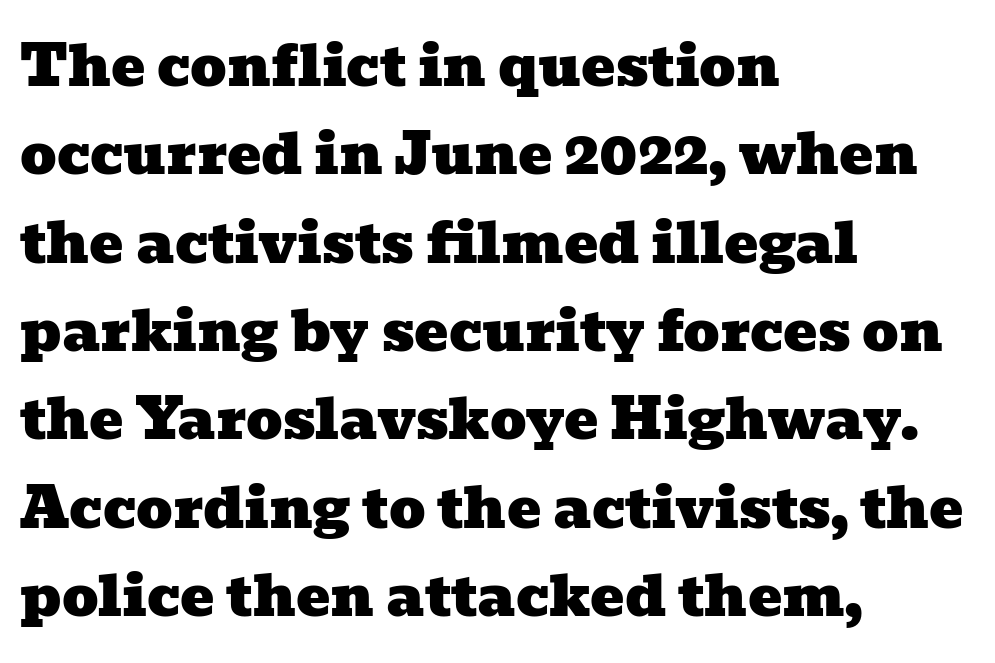
Q: Is the typeface a serif or a sans-serif typeface? A: Serif.
Q: Is the text underlined? A: No.
Q: How is the paragraph aligned? A: Left-aligned.
Q: Is the spacing between letters normal or unusually wide? A: Normal.
Q: Is the spacing between lines tight, normal or loose? A: Normal.
Q: Width (condensed, normal, or wide)? A: Wide.
Q: Stroke contrast? A: Low.
Q: x-height? A: Medium.
Q: Monospaced? A: No.
